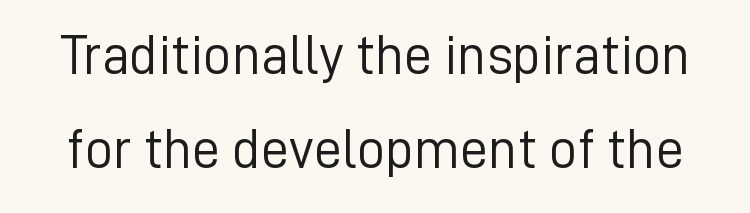
{"serif": "no", "italic": "no", "bold": "no", "weight": "light", "width": "normal", "stroke_contrast": "low", "x_height": "medium", "monospaced": "no", "underline": "no", "line_spacing": "normal", "line_spacing_ratio": 1.68, "letter_spacing": "normal", "letter_spacing_em": 0.0, "glyph_px": 56}
